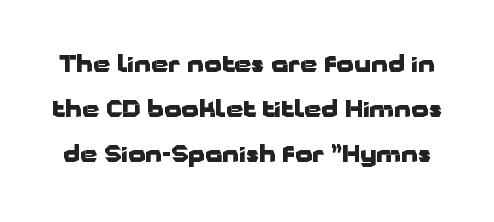
{"italic": "no", "bold": "yes", "underline": "no", "line_spacing": "loose", "line_spacing_ratio": 2.05, "letter_spacing": "normal", "letter_spacing_em": 0.0, "glyph_px": 22}
